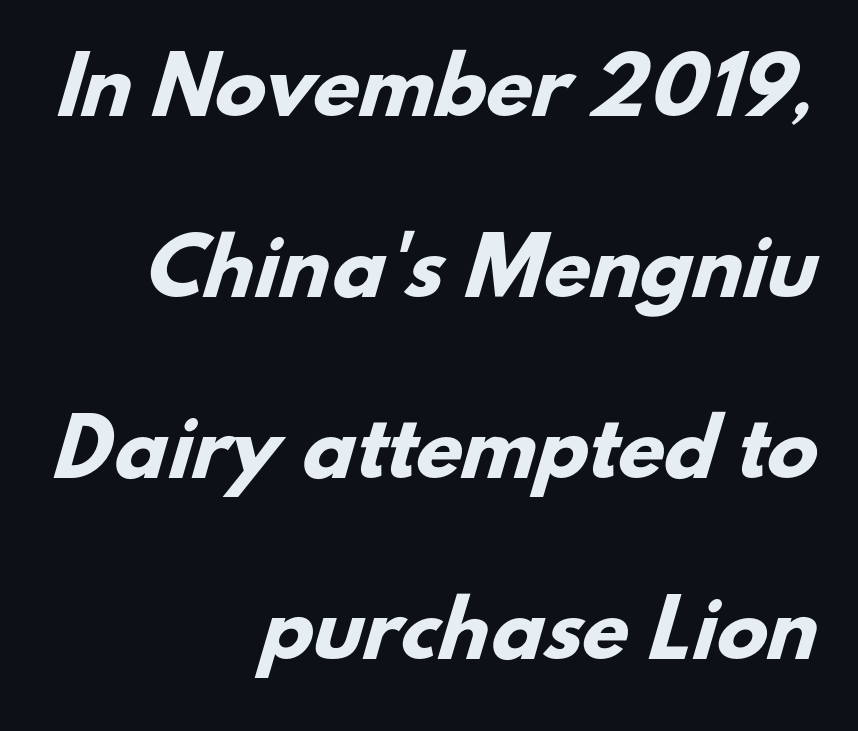
Q: Is the text bold? A: Yes.
Q: Is the typeface a serif or a sans-serif typeface? A: Sans-serif.
Q: Is the text underlined? A: No.
Q: How is the paragraph aligned? A: Right-aligned.
Q: Is the spacing between letters normal or unusually wide? A: Normal.
Q: Is the spacing between lines tight, normal or loose? A: Loose.
Q: Width (condensed, normal, or wide)? A: Normal.
Q: Stroke contrast? A: Low.
Q: x-height? A: Small.
Q: Monospaced? A: No.
